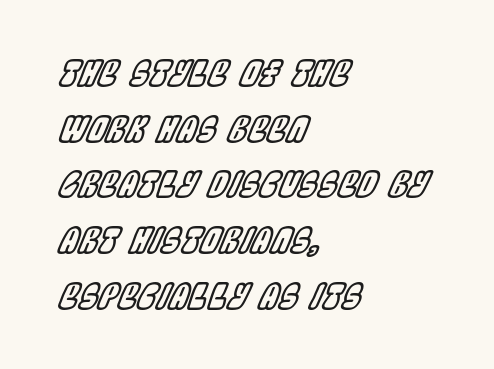
{"italic": "yes", "lean": "right", "slant_degrees": 22, "width": "condensed", "x_height": "large", "monospaced": "no", "underline": "no", "align": "left", "line_spacing": "normal", "line_spacing_ratio": 1.59, "letter_spacing": "normal", "letter_spacing_em": 0.0, "glyph_px": 35}
